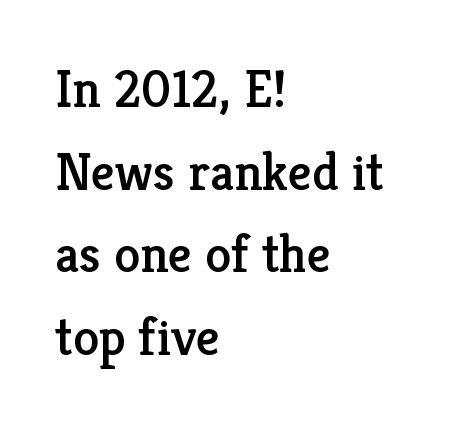
Short note: letters normally spaced. Ascenders rise straight up at ninety degrees. The lines sit at an ordinary, default distance from one another. Small tapered or slab feet sit at the stroke ends, so this counts as serif. The string is rendered with underlining switched off.
